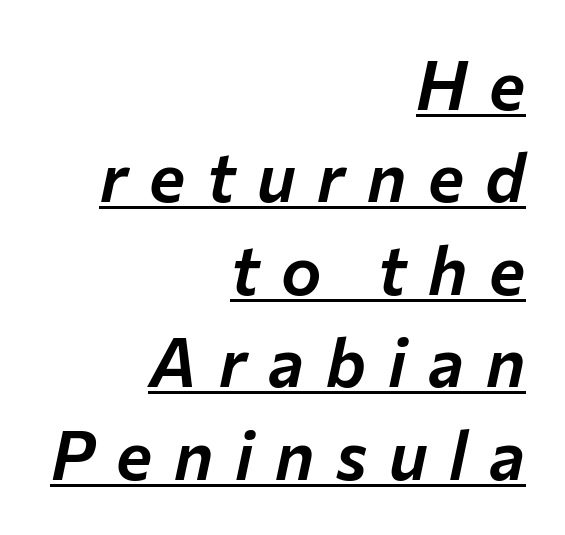
Notice how the stems are inclined rather than vertical — that's the hallmark of italics. The rag falls on the left side of this text block. In terms of letterspacing, this is a distinctly airy, spread setting. If you measured baseline to baseline, you'd find a middling distance. This sample has the flowing, uneven cadence of proportional lettering. What decoration does the sample have? An underline.
